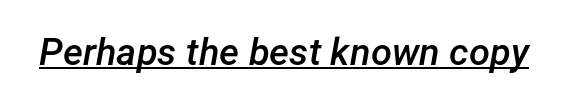
Q: Is the text bold? A: Semi-bold.
Q: Is the text italic (slanted)? A: Yes, it leans right by about 12 degrees.
Q: Is the text underlined? A: Yes.
Q: Is the spacing between letters normal or unusually wide? A: Normal.
Q: Width (condensed, normal, or wide)? A: Normal.
Q: Stroke contrast? A: Low.
Q: x-height? A: Medium.
Q: Monospaced? A: No.
